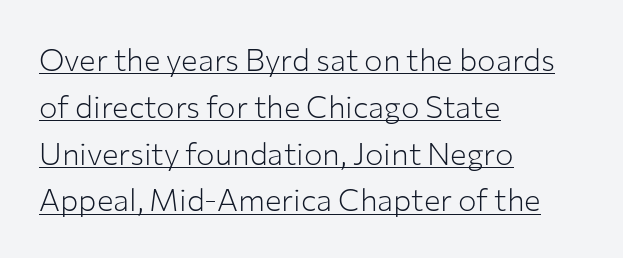
Varying glyph widths throughout — classic text-font behaviour. The compositor pushed each line to the left boundary. These lines are composed in type without serifs. Caption: standard tracking, unaltered. Stem width sits at or under what a default text font uses. Decoration check: the copy is underlined.
